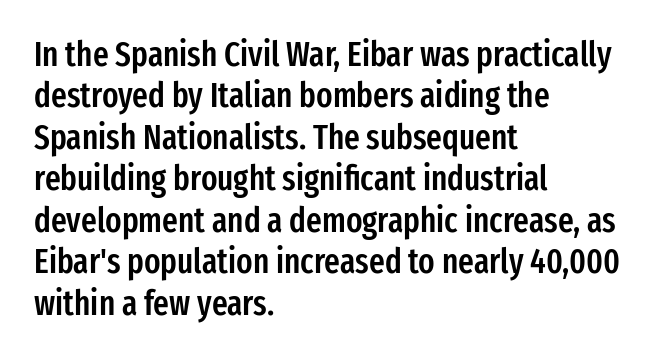
Q: Is the text bold? A: Semi-bold.
Q: Is the text italic (slanted)? A: No, it is upright.
Q: Is the typeface a serif or a sans-serif typeface? A: Sans-serif.
Q: Is the text underlined? A: No.
Q: How is the paragraph aligned? A: Left-aligned.
Q: Is the spacing between letters normal or unusually wide? A: Normal.
Q: Width (condensed, normal, or wide)? A: Condensed.
Q: Stroke contrast? A: Low.
Q: x-height? A: Medium.
Q: Monospaced? A: No.
